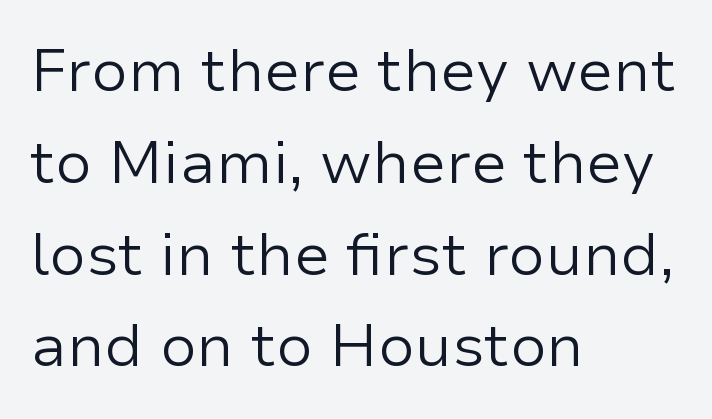
{"serif": "no", "italic": "no", "bold": "no", "weight": "regular", "width": "normal", "stroke_contrast": "low", "x_height": "medium", "monospaced": "no", "underline": "no", "align": "left", "line_spacing": "normal", "line_spacing_ratio": 1.53, "letter_spacing": "normal", "letter_spacing_em": 0.0, "glyph_px": 60}
